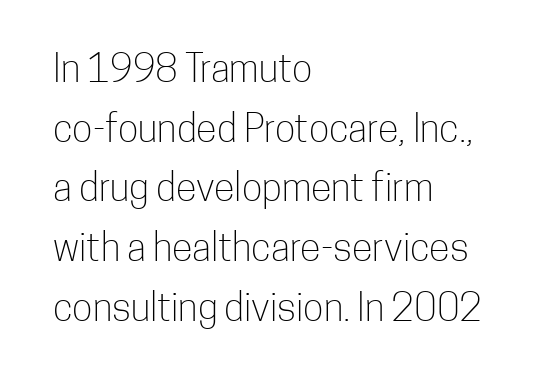
The image shows 38 px light, condensed sans-serif type, upright; set left-aligned, normal line spacing (1.57x), normal letter spacing, not underlined; low stroke contrast and a medium x-height.
